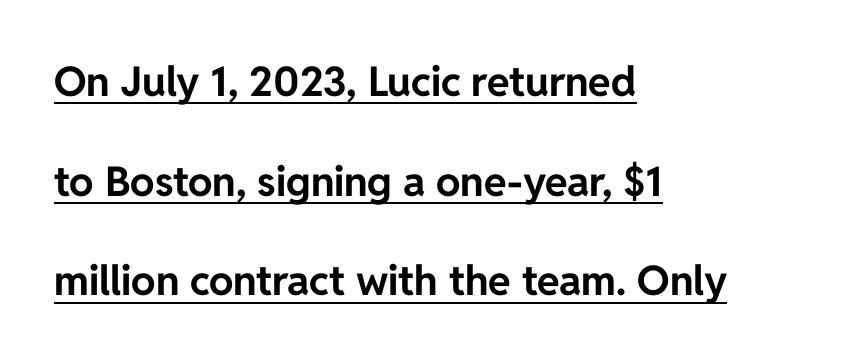
The image shows 41 px bold sans-serif type, upright; set left-aligned, loose line spacing (2.43x), normal letter spacing, underlined; low stroke contrast and a medium x-height.
